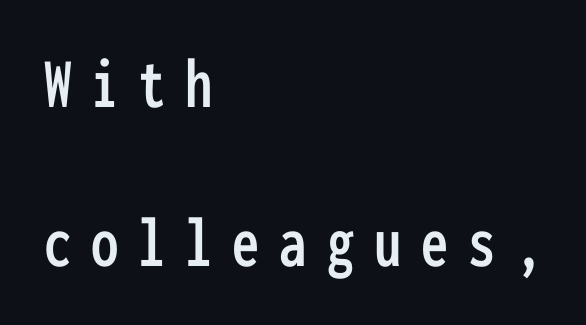
{"serif": "no", "italic": "no", "width": "condensed", "stroke_contrast": "low", "x_height": "medium", "monospaced": "yes", "underline": "no", "align": "left", "line_spacing": "loose", "line_spacing_ratio": 2.18, "letter_spacing": "wide", "letter_spacing_em": 0.27, "glyph_px": 73}
